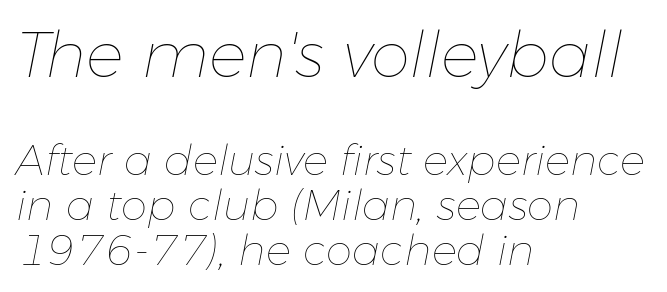
The letters look calm and open, with moderate or lighter stems. Varying glyph widths throughout — classic text-font behaviour. The passage shown leans; its letterforms are oblique. The typesetter chose a ragged-right arrangement here. These lines keep a tight, regular rhythm from letter to letter.
